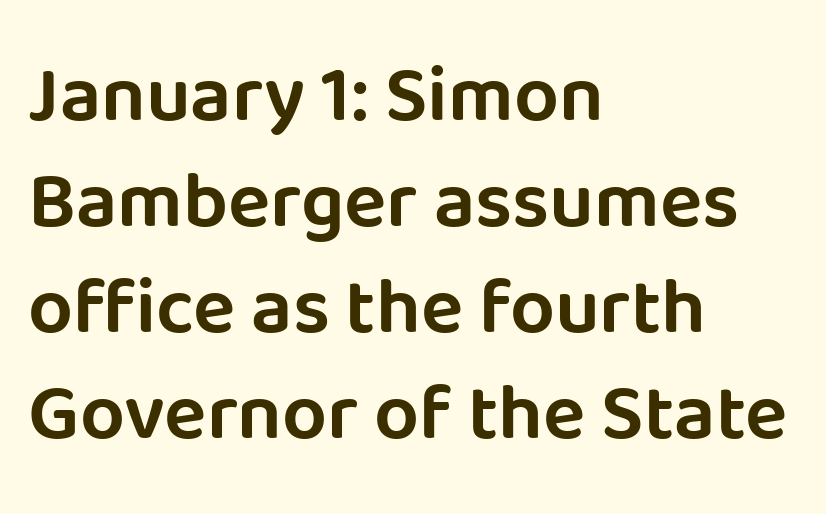
{"serif": "no", "italic": "no", "width": "normal", "stroke_contrast": "low", "x_height": "large", "monospaced": "no", "underline": "no", "align": "left", "line_spacing": "normal", "line_spacing_ratio": 1.34, "letter_spacing": "normal", "letter_spacing_em": 0.0, "glyph_px": 79}
